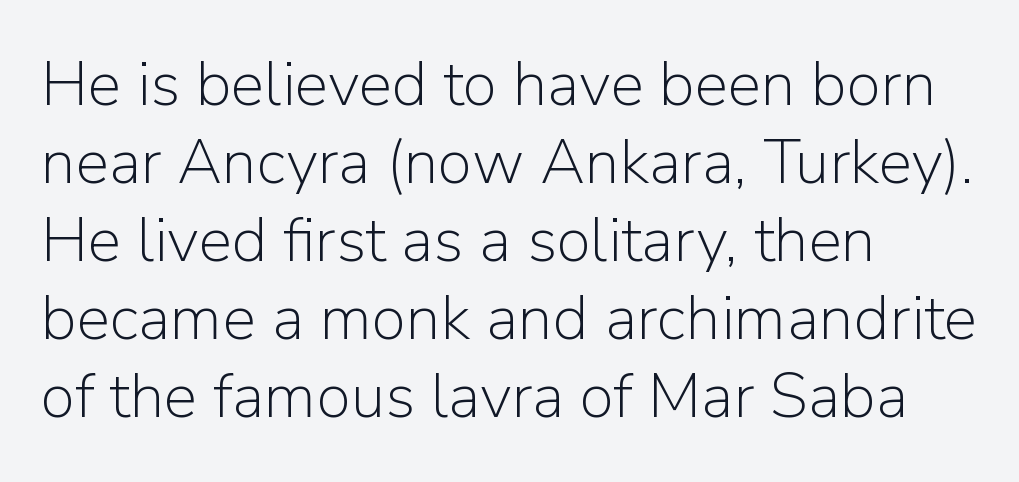
The image shows 63 px light sans-serif type, upright; set left-aligned, line spacing 1.24x, normal letter spacing, not underlined; low stroke contrast and a medium x-height.
